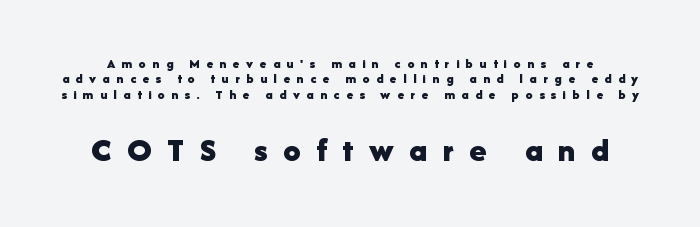
The letters stand straight up with perfectly vertical stems. This rendering widens character spacing well past its baseline value. Larger block? The one below; the one above is distinctly smaller. Each new line begins almost immediately beneath the previous one. This rendering features lettering with no underline.
